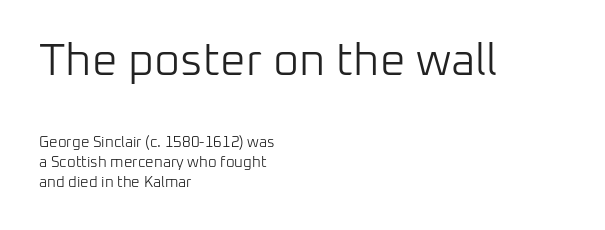
Q: Is the text bold? A: No.
Q: Is the text italic (slanted)? A: No, it is upright.
Q: Is the typeface a serif or a sans-serif typeface? A: Sans-serif.
Q: Is the text underlined? A: No.
Q: How is the paragraph aligned? A: Left-aligned.
Q: Is the spacing between letters normal or unusually wide? A: Normal.
Q: Is the spacing between lines tight, normal or loose? A: Normal.
Q: Which block of text is set in a larger size, the first (top) or the second (bottom)? A: The first (top) one.
Q: Width (condensed, normal, or wide)? A: Normal.
Q: Stroke contrast? A: Low.
Q: x-height? A: Medium.
Q: Monospaced? A: No.
